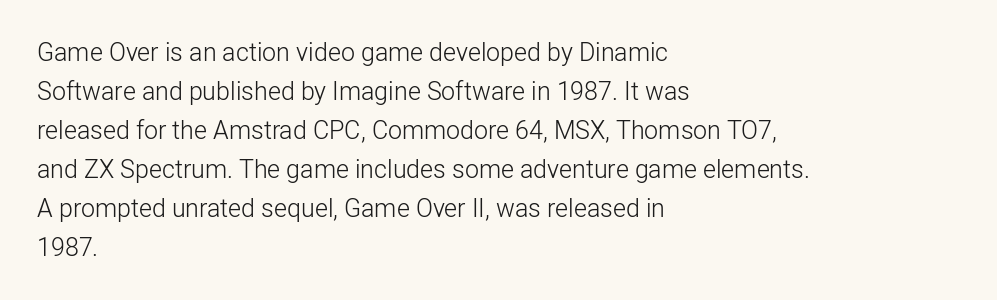
Q: Is the text bold? A: No.
Q: Is the text italic (slanted)? A: No, it is upright.
Q: Is the text underlined? A: No.
Q: How is the paragraph aligned? A: Left-aligned.
Q: Is the spacing between letters normal or unusually wide? A: Normal.
Q: Is the spacing between lines tight, normal or loose? A: Normal.
